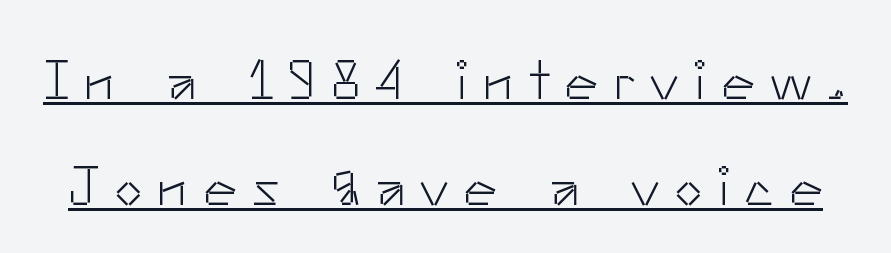
{"serif": "no", "italic": "no", "bold": "no", "weight": "light", "width": "normal", "stroke_contrast": "low", "x_height": "small", "monospaced": "no", "underline": "yes", "line_spacing": "loose", "line_spacing_ratio": 1.9, "letter_spacing": "wide", "letter_spacing_em": 0.27, "glyph_px": 56}
